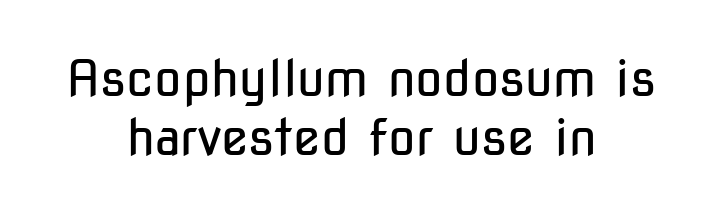
Short and long lines alike share a common midpoint. Looks like regular typesetting: each glyph gets only the width it needs. This sample uses plain, unmodified letter spacing. Are there feet on the stems? There aren't — it's a sans. The passage shown is not underscored anywhere. No chunkiness to these letters — they're not bold.
